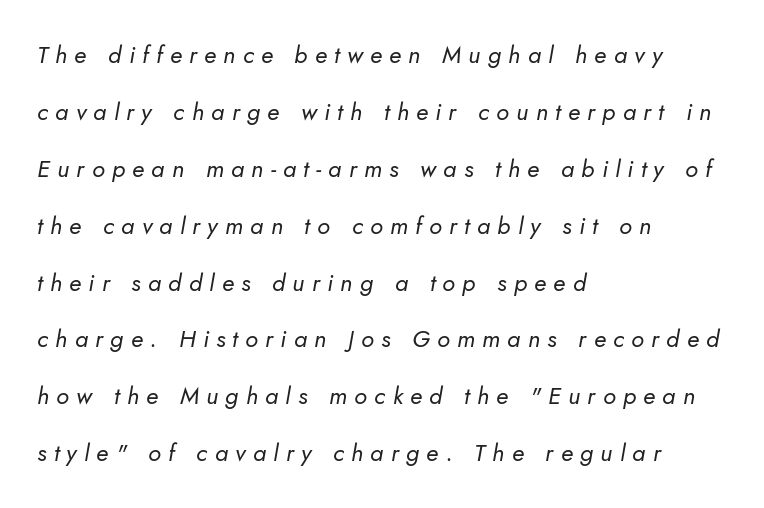
Q: Is the text bold? A: No.
Q: Is the text italic (slanted)? A: Yes, it leans right by about 10 degrees.
Q: Is the text underlined? A: No.
Q: How is the paragraph aligned? A: Left-aligned.
Q: Is the spacing between letters normal or unusually wide? A: Unusually wide.
Q: Is the spacing between lines tight, normal or loose? A: Loose.
